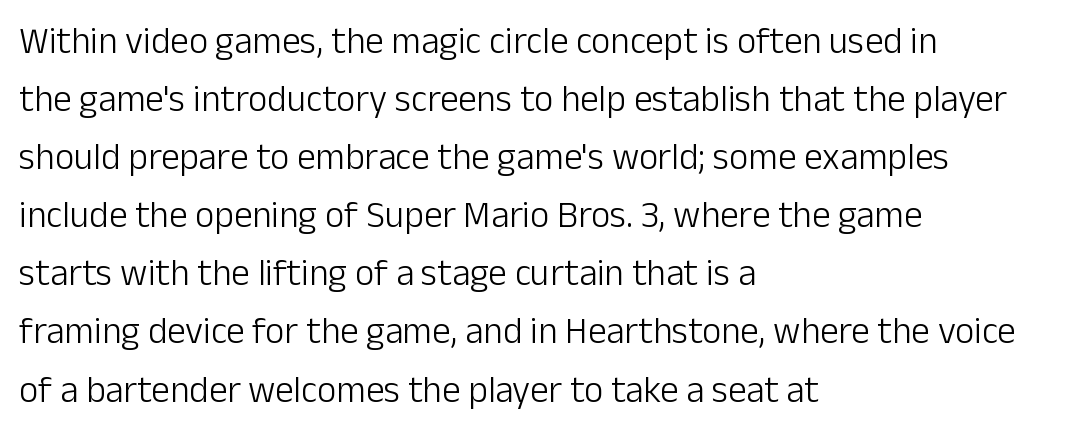
{"serif": "no", "italic": "no", "bold": "no", "weight": "light", "width": "normal", "stroke_contrast": "low", "x_height": "medium", "monospaced": "no", "underline": "no", "align": "left", "line_spacing": "normal", "line_spacing_ratio": 1.57, "letter_spacing": "normal", "letter_spacing_em": 0.0, "glyph_px": 37}
